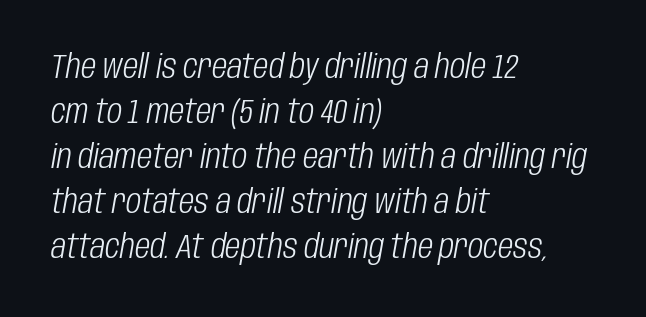
{"italic": "yes", "lean": "right", "slant_degrees": 10, "bold": "no", "weight": "light", "width": "condensed", "stroke_contrast": "low", "x_height": "large", "monospaced": "no", "underline": "no", "align": "left", "line_spacing": "normal", "line_spacing_ratio": 1.36, "letter_spacing": "normal", "letter_spacing_em": 0.0, "glyph_px": 33}
